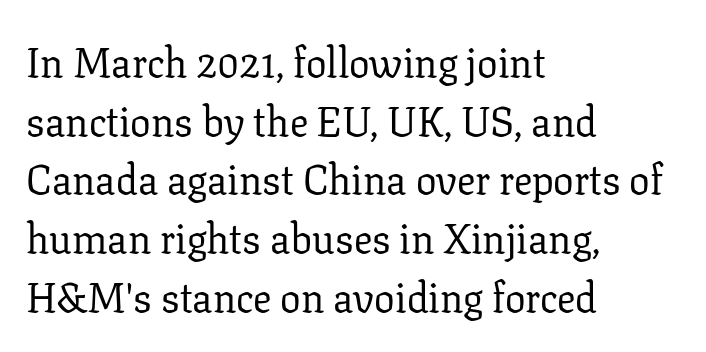
{"serif": "yes", "italic": "no", "bold": "no", "weight": "regular", "width": "normal", "stroke_contrast": "low", "x_height": "medium", "monospaced": "no", "underline": "no", "align": "left", "line_spacing": "normal", "line_spacing_ratio": 1.43, "letter_spacing": "normal", "letter_spacing_em": 0.0, "glyph_px": 41}
